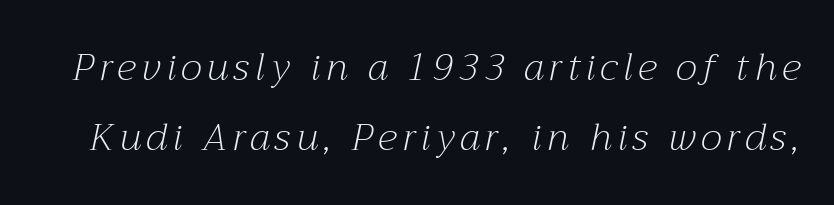
The image shows 38 px light serif type, italic (leaning right); set line spacing 1.84x, not underlined; medium stroke contrast and a medium x-height.
